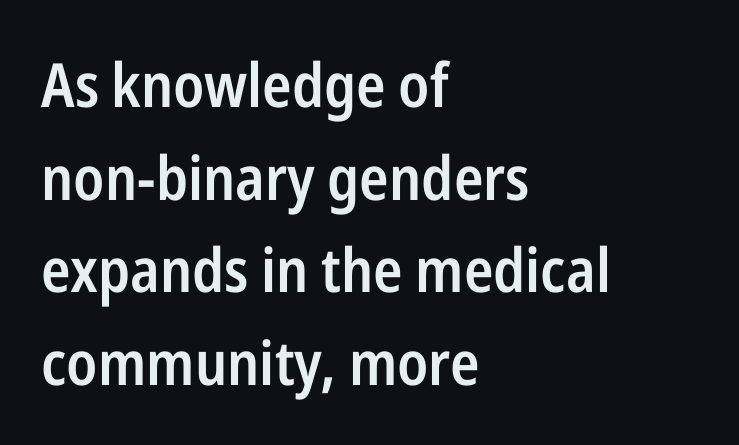
Q: Is the text bold? A: Semi-bold.
Q: Is the text italic (slanted)? A: No, it is upright.
Q: Is the typeface a serif or a sans-serif typeface? A: Sans-serif.
Q: Is the text underlined? A: No.
Q: How is the paragraph aligned? A: Left-aligned.
Q: Is the spacing between letters normal or unusually wide? A: Normal.
Q: Is the spacing between lines tight, normal or loose? A: Normal.
Q: Width (condensed, normal, or wide)? A: Condensed.
Q: Stroke contrast? A: Low.
Q: x-height? A: Medium.
Q: Monospaced? A: No.
